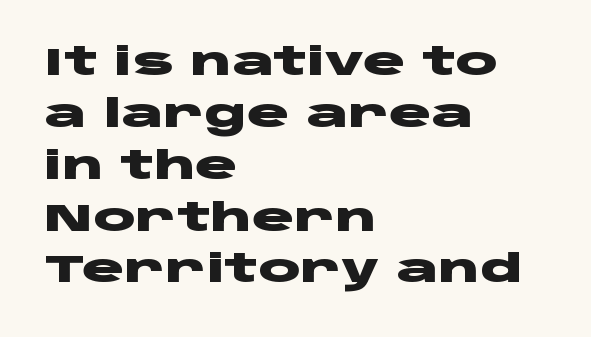
Q: Is the text bold? A: Yes.
Q: Is the text italic (slanted)? A: No, it is upright.
Q: Is the typeface a serif or a sans-serif typeface? A: Sans-serif.
Q: Is the text underlined? A: No.
Q: How is the paragraph aligned? A: Left-aligned.
Q: Is the spacing between letters normal or unusually wide? A: Normal.
Q: Is the spacing between lines tight, normal or loose? A: Normal.
Q: Width (condensed, normal, or wide)? A: Wide.
Q: Stroke contrast? A: Low.
Q: x-height? A: Large.
Q: Monospaced? A: No.
